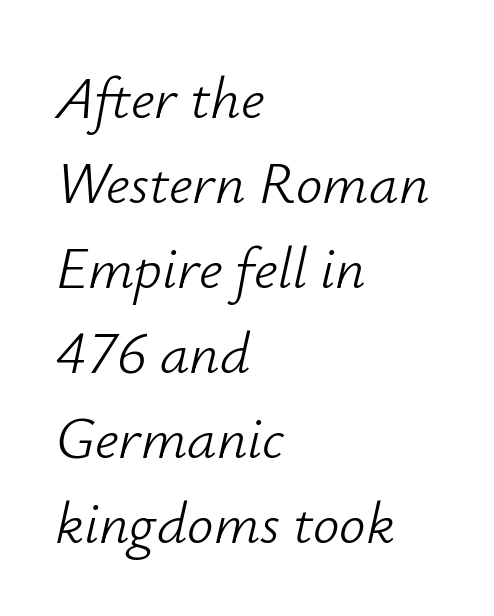
{"italic": "yes", "lean": "right", "slant_degrees": 12, "bold": "no", "weight": "light", "width": "normal", "stroke_contrast": "low", "x_height": "small", "monospaced": "no", "underline": "no", "align": "left", "line_spacing": "normal", "line_spacing_ratio": 1.44, "letter_spacing": "normal", "letter_spacing_em": 0.0, "glyph_px": 59}
